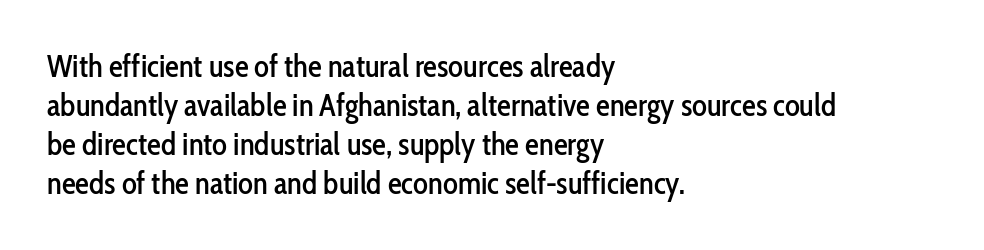
The image shows 31 px condensed sans-serif type, upright; set left-aligned, normal line spacing (1.26x), normal letter spacing, not underlined; low stroke contrast and a medium x-height.
